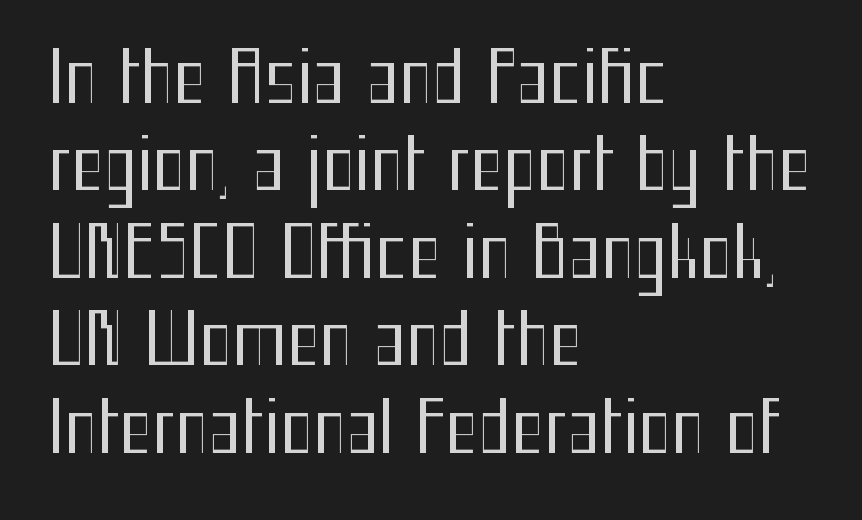
Q: Is the text bold? A: No.
Q: Is the text italic (slanted)? A: No, it is upright.
Q: Is the typeface a serif or a sans-serif typeface? A: Sans-serif.
Q: Is the text underlined? A: No.
Q: How is the paragraph aligned? A: Left-aligned.
Q: Is the spacing between letters normal or unusually wide? A: Normal.
Q: Is the spacing between lines tight, normal or loose? A: Normal.
Q: Width (condensed, normal, or wide)? A: Condensed.
Q: Stroke contrast? A: Medium.
Q: x-height? A: Medium.
Q: Monospaced? A: No.
